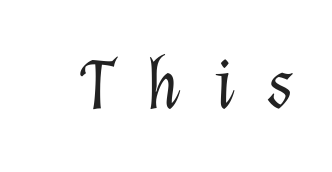
The glyphs look as if they've been sheared to an angle. The passage shown is not underscored anywhere. Display-style spreading of the glyphs; the letterfit is very open. A light-to-regular cut is what we see here.
